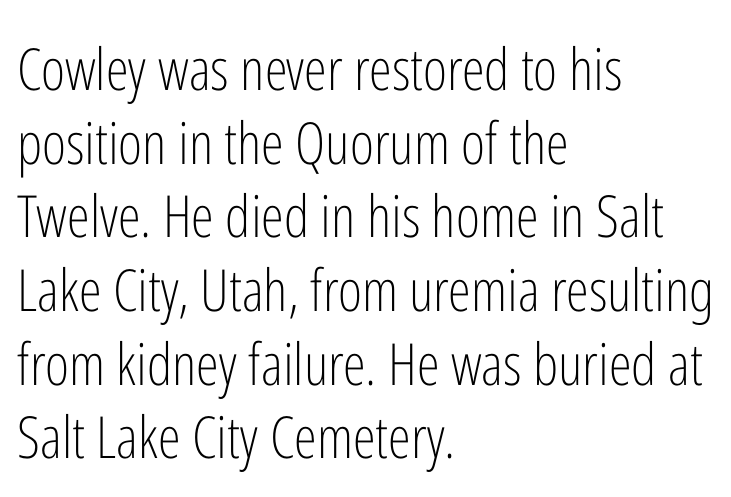
Q: Is the text bold? A: No.
Q: Is the text italic (slanted)? A: No, it is upright.
Q: Is the typeface a serif or a sans-serif typeface? A: Sans-serif.
Q: Is the text underlined? A: No.
Q: How is the paragraph aligned? A: Left-aligned.
Q: Is the spacing between letters normal or unusually wide? A: Normal.
Q: Is the spacing between lines tight, normal or loose? A: Normal.
Q: Width (condensed, normal, or wide)? A: Condensed.
Q: Stroke contrast? A: Low.
Q: x-height? A: Medium.
Q: Monospaced? A: No.
